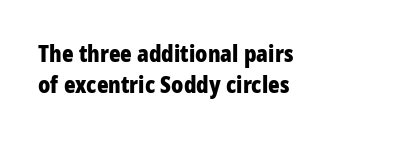
{"italic": "no", "bold": "yes", "underline": "no", "align": "left", "line_spacing": "normal", "line_spacing_ratio": 1.31, "letter_spacing": "normal", "letter_spacing_em": 0.0, "glyph_px": 24}
